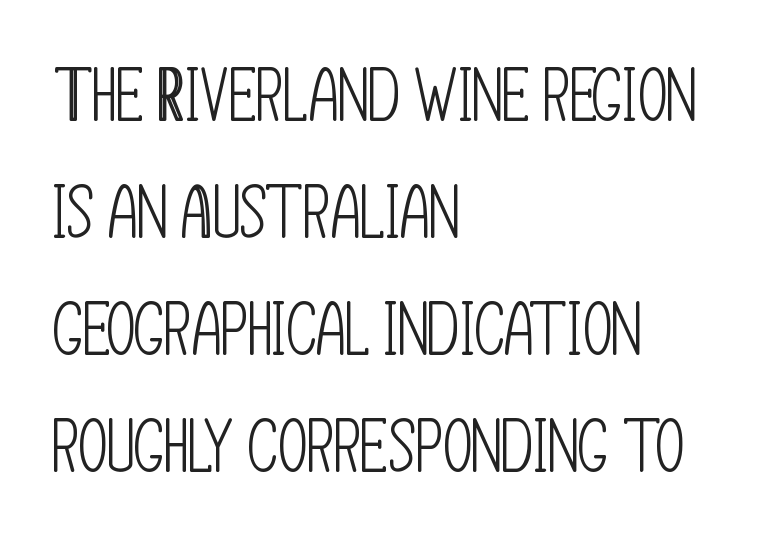
{"serif": "no", "italic": "no", "bold": "no", "weight": "light", "width": "condensed", "stroke_contrast": "low", "x_height": "large", "monospaced": "no", "underline": "no", "align": "left", "line_spacing": "normal", "line_spacing_ratio": 1.58, "letter_spacing": "normal", "letter_spacing_em": 0.0, "glyph_px": 74}
